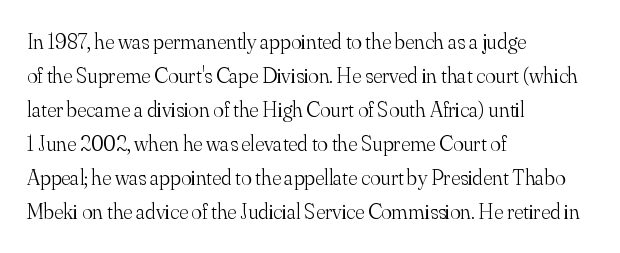
Caption: multi-line text, flush left, ragged right. Rendered with straight, roman letterforms. Beneath every word, the page is bare. Weight: not bold — regular or lighter. Nobody touched the tracking dial on this one. Vertically, the passage feels balanced, rows spaced as you'd expect.
